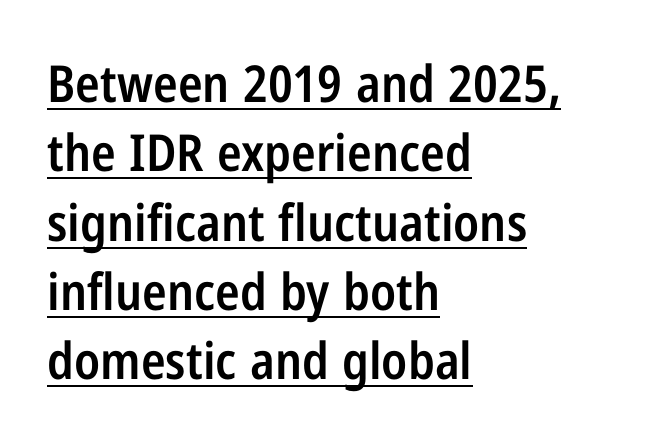
The image shows 51 px semibold, condensed sans-serif type, upright; set left-aligned, normal line spacing (1.36x), normal letter spacing, underlined; low stroke contrast and a medium x-height.
